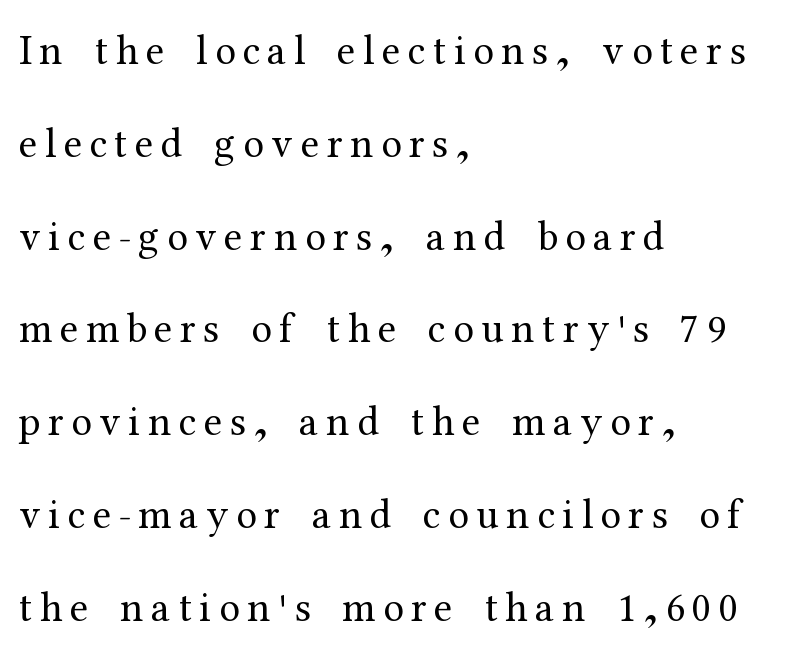
Q: Is the text bold? A: No.
Q: Is the text italic (slanted)? A: No, it is upright.
Q: Is the typeface a serif or a sans-serif typeface? A: Serif.
Q: Is the text underlined? A: No.
Q: How is the paragraph aligned? A: Left-aligned.
Q: Is the spacing between lines tight, normal or loose? A: Loose.
Q: Width (condensed, normal, or wide)? A: Normal.
Q: Stroke contrast? A: Medium.
Q: x-height? A: Medium.
Q: Monospaced? A: No.
